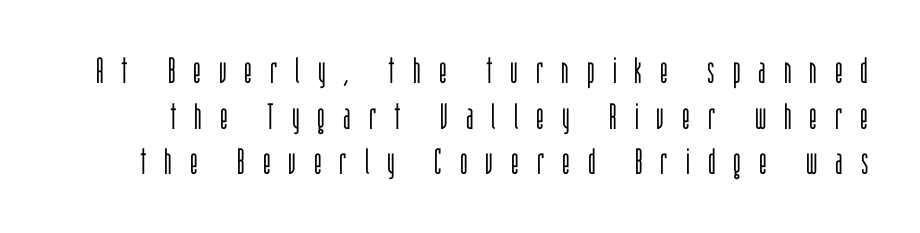
{"serif": "no", "italic": "no", "bold": "no", "weight": "light", "width": "condensed", "stroke_contrast": "low", "x_height": "large", "monospaced": "no", "underline": "no", "line_spacing": "normal", "line_spacing_ratio": 1.27, "letter_spacing": "wide", "letter_spacing_em": 0.5, "glyph_px": 36}
